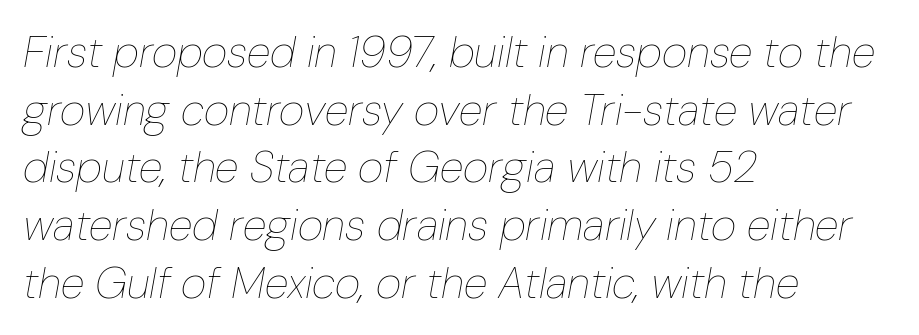
{"italic": "yes", "lean": "right", "slant_degrees": 10, "bold": "no", "weight": "thin", "width": "condensed", "stroke_contrast": "low", "x_height": "medium", "monospaced": "no", "underline": "no", "align": "left", "line_spacing": "normal", "line_spacing_ratio": 1.31, "letter_spacing": "normal", "letter_spacing_em": 0.0, "glyph_px": 44}
